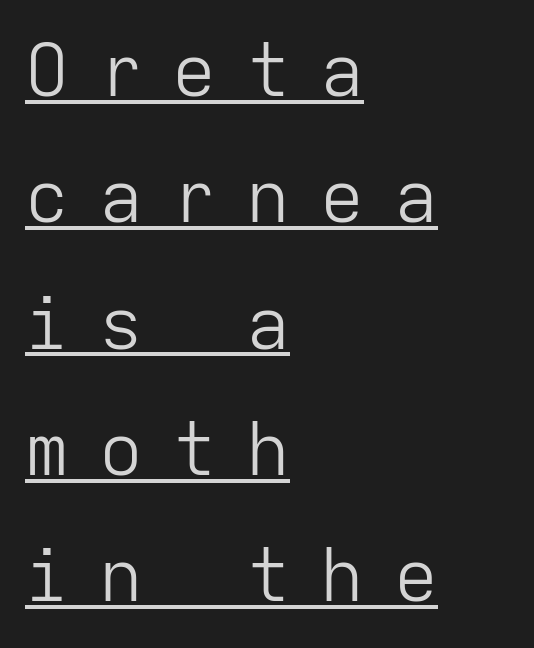
Q: Is the text bold? A: No.
Q: Is the text italic (slanted)? A: No, it is upright.
Q: Is the typeface a serif or a sans-serif typeface? A: Sans-serif.
Q: Is the text underlined? A: Yes.
Q: How is the paragraph aligned? A: Left-aligned.
Q: Is the spacing between letters normal or unusually wide? A: Unusually wide.
Q: Width (condensed, normal, or wide)? A: Normal.
Q: Stroke contrast? A: Low.
Q: x-height? A: Medium.
Q: Monospaced? A: Yes.
